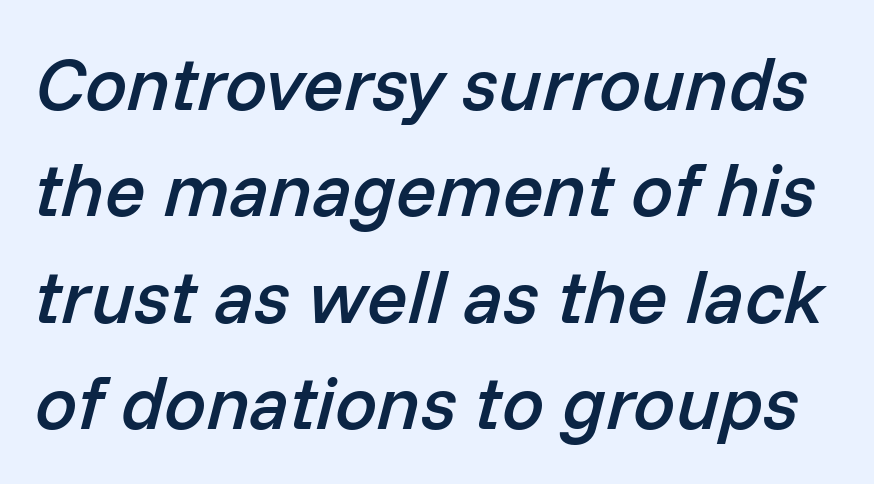
The image shows 75 px semibold type, italic (leaning right); set normal line spacing (1.42x), normal letter spacing, not underlined; low stroke contrast and a medium x-height.
